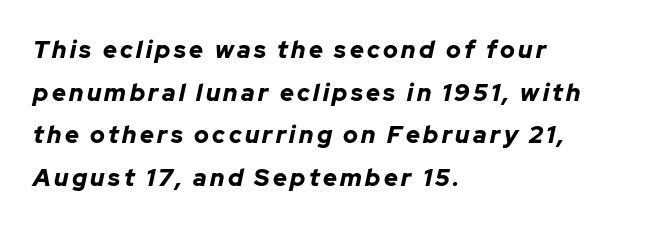
The image shows 24 px bold type, italic (leaning right); set left-aligned, line spacing 1.78x, not underlined.
